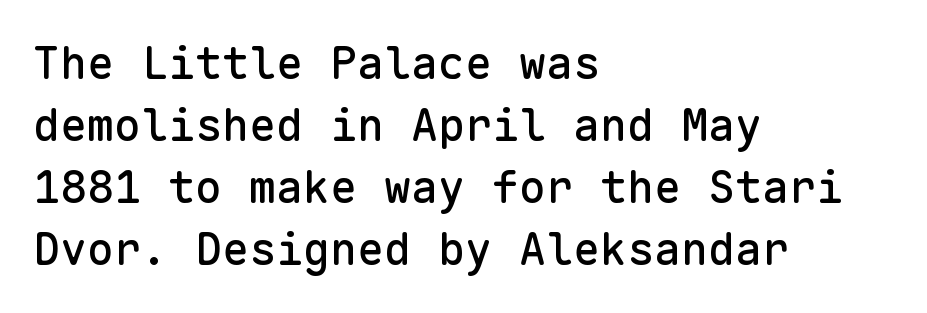
{"serif": "no", "italic": "no", "width": "normal", "stroke_contrast": "low", "x_height": "medium", "monospaced": "yes", "underline": "no", "align": "left", "line_spacing": "normal", "line_spacing_ratio": 1.38, "letter_spacing": "normal", "letter_spacing_em": 0.0, "glyph_px": 45}
